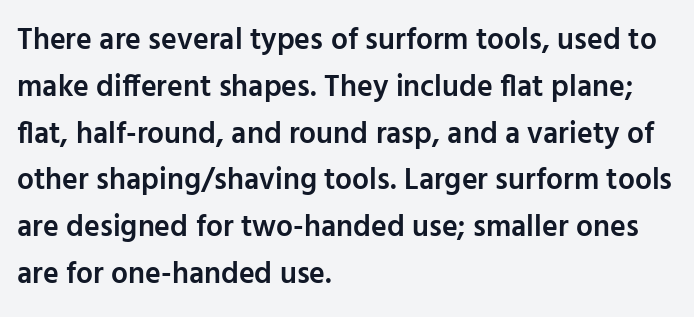
The image shows 30 px semibold sans-serif type, upright; set left-aligned, normal line spacing (1.56x), normal letter spacing, not underlined; low stroke contrast and a medium x-height.
